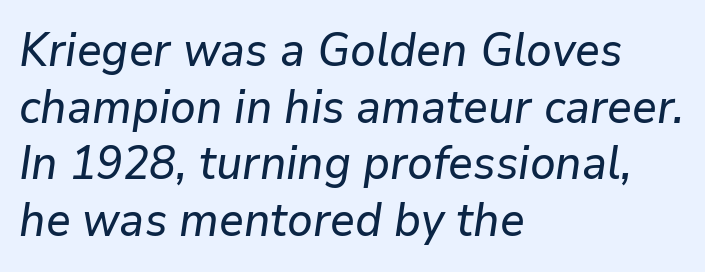
{"italic": "yes", "lean": "right", "slant_degrees": 9, "width": "normal", "stroke_contrast": "low", "x_height": "medium", "monospaced": "no", "underline": "no", "align": "left", "line_spacing_ratio": 1.23, "letter_spacing": "normal", "letter_spacing_em": 0.0, "glyph_px": 46}
